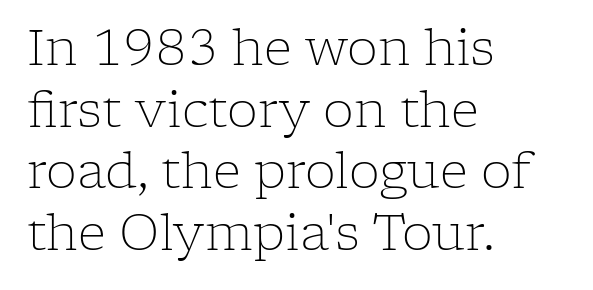
Q: Is the text bold? A: No.
Q: Is the text italic (slanted)? A: No, it is upright.
Q: Is the typeface a serif or a sans-serif typeface? A: Serif.
Q: Is the text underlined? A: No.
Q: How is the paragraph aligned? A: Left-aligned.
Q: Is the spacing between letters normal or unusually wide? A: Normal.
Q: Is the spacing between lines tight, normal or loose? A: Normal.
Q: Width (condensed, normal, or wide)? A: Normal.
Q: Stroke contrast? A: Low.
Q: x-height? A: Medium.
Q: Monospaced? A: No.
